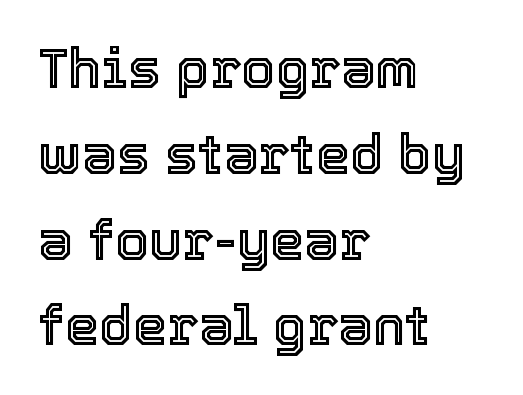
These lines were composed using upright roman letters. Plain, unruled lines of type. The passage shown is typed in a proportional face where columns would drift. These lines keep a tight, regular rhythm from letter to letter. The rendering uses a moderate line-height, typical for paragraphs.
